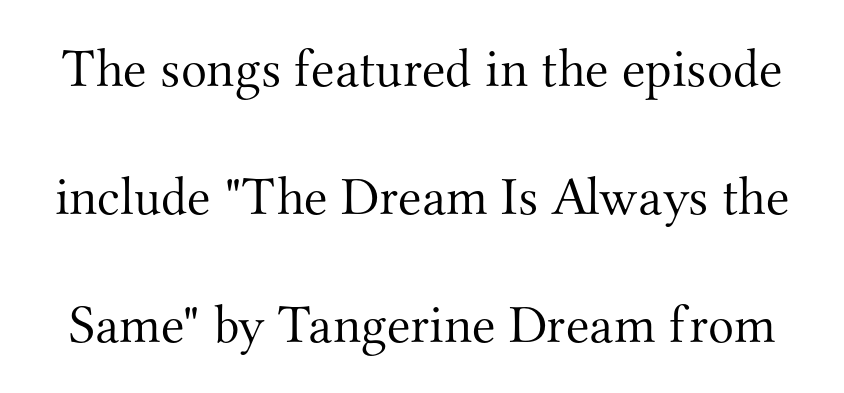
Q: Is the text bold? A: No.
Q: Is the text italic (slanted)? A: No, it is upright.
Q: Is the typeface a serif or a sans-serif typeface? A: Serif.
Q: Is the text underlined? A: No.
Q: Is the spacing between letters normal or unusually wide? A: Normal.
Q: Is the spacing between lines tight, normal or loose? A: Loose.
Q: Width (condensed, normal, or wide)? A: Normal.
Q: Stroke contrast? A: Medium.
Q: x-height? A: Small.
Q: Monospaced? A: No.
